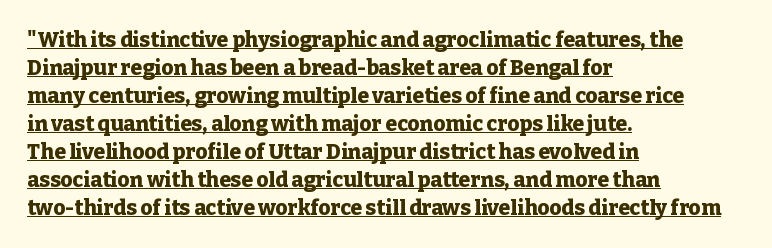
The image shows 21 px bold type, upright; set left-aligned, normal line spacing (1.33x), normal letter spacing, underlined.
